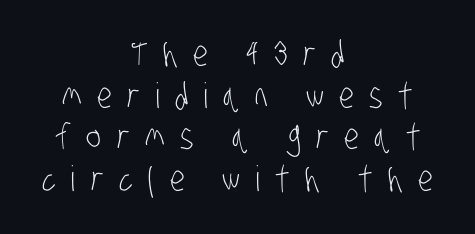
{"serif": "no", "bold": "no", "weight": "light", "width": "condensed", "stroke_contrast": "low", "x_height": "large", "monospaced": "no", "underline": "no", "align": "center", "line_spacing_ratio": 1.19, "letter_spacing": "wide", "letter_spacing_em": 0.44, "glyph_px": 35}
